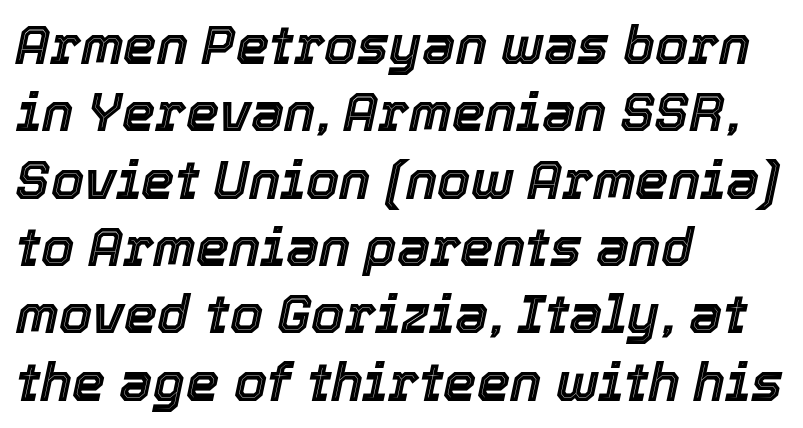
The image shows 53 px text type, italic (leaning right); set left-aligned, normal line spacing (1.27x), normal letter spacing, not underlined; a medium x-height.
